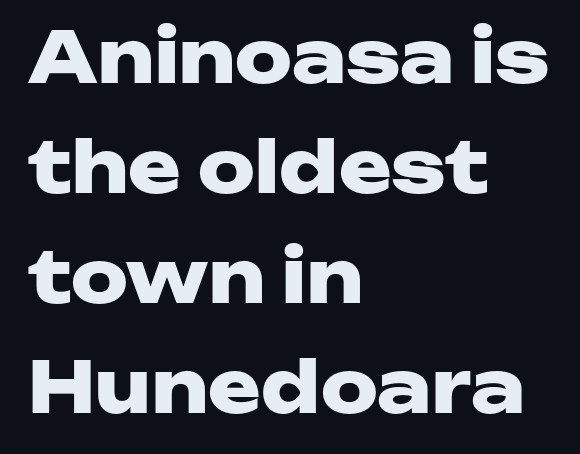
Q: Is the text bold? A: Yes.
Q: Is the text italic (slanted)? A: No, it is upright.
Q: Is the typeface a serif or a sans-serif typeface? A: Sans-serif.
Q: Is the text underlined? A: No.
Q: How is the paragraph aligned? A: Left-aligned.
Q: Is the spacing between letters normal or unusually wide? A: Normal.
Q: Is the spacing between lines tight, normal or loose? A: Normal.
Q: Width (condensed, normal, or wide)? A: Wide.
Q: Stroke contrast? A: Low.
Q: x-height? A: Medium.
Q: Monospaced? A: No.
